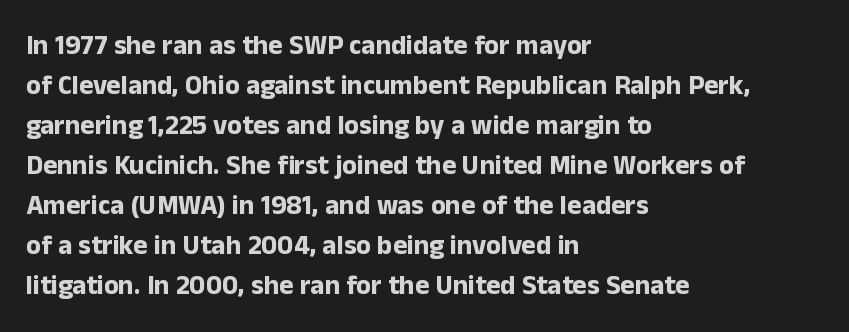
{"italic": "no", "bold": "yes", "underline": "no", "align": "left", "line_spacing": "normal", "line_spacing_ratio": 1.48, "letter_spacing": "normal", "letter_spacing_em": 0.0, "glyph_px": 27}
